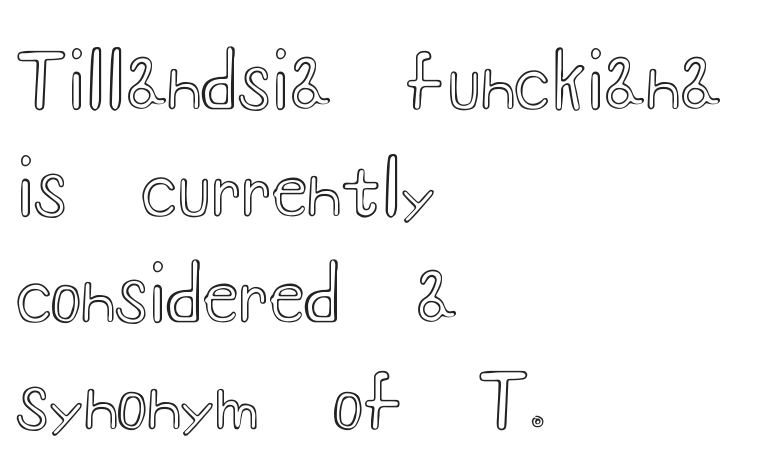
Q: Is the text italic (slanted)? A: No, it is upright.
Q: Is the text underlined? A: No.
Q: How is the paragraph aligned? A: Left-aligned.
Q: Is the spacing between letters normal or unusually wide? A: Normal.
Q: Is the spacing between lines tight, normal or loose? A: Normal.
Q: Width (condensed, normal, or wide)? A: Wide.
Q: x-height? A: Small.
Q: Monospaced? A: No.
